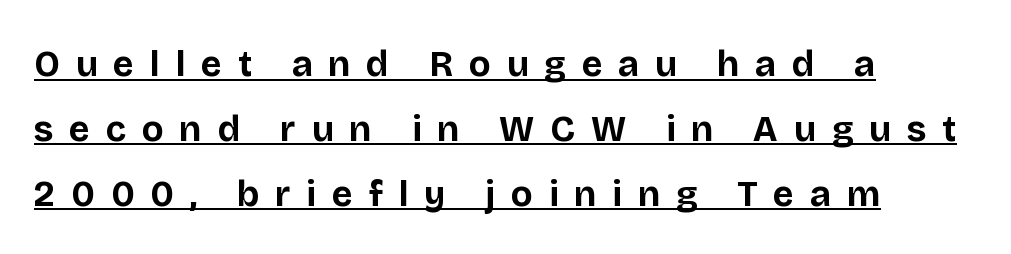
{"serif": "no", "italic": "no", "bold": "yes", "weight": "bold", "width": "normal", "stroke_contrast": "low", "x_height": "large", "monospaced": "no", "underline": "yes", "align": "left", "line_spacing_ratio": 1.8, "letter_spacing": "wide", "letter_spacing_em": 0.44, "glyph_px": 36}
